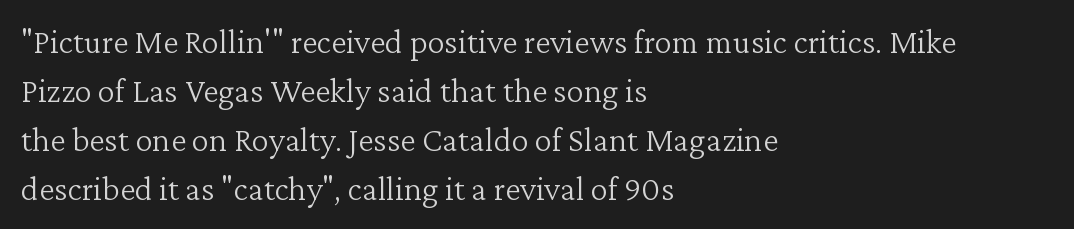
Q: Is the text bold? A: No.
Q: Is the text italic (slanted)? A: No, it is upright.
Q: Is the typeface a serif or a sans-serif typeface? A: Serif.
Q: Is the text underlined? A: No.
Q: How is the paragraph aligned? A: Left-aligned.
Q: Is the spacing between letters normal or unusually wide? A: Normal.
Q: Is the spacing between lines tight, normal or loose? A: Normal.
Q: Width (condensed, normal, or wide)? A: Normal.
Q: Stroke contrast? A: Low.
Q: x-height? A: Medium.
Q: Monospaced? A: No.
